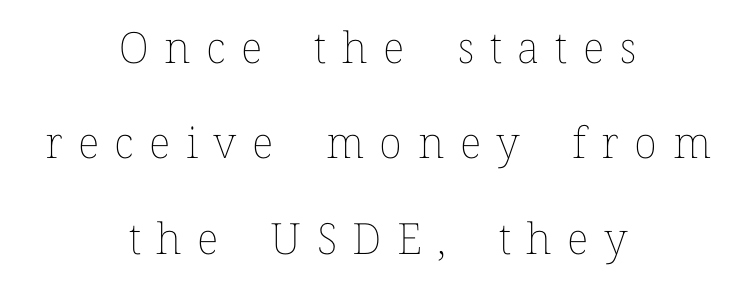
The image shows 43 px thin type, upright; set centered, loose line spacing (2.22x), unusually wide letter spacing (+0.36 em), not underlined; low stroke contrast and a medium x-height.
